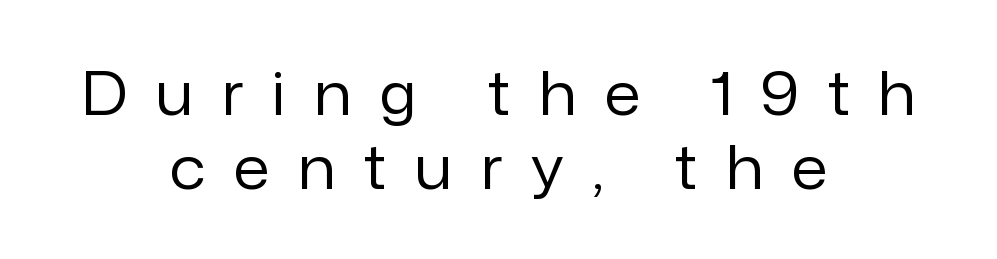
Q: Is the text bold? A: No.
Q: Is the text italic (slanted)? A: No, it is upright.
Q: Is the typeface a serif or a sans-serif typeface? A: Sans-serif.
Q: Is the text underlined? A: No.
Q: How is the paragraph aligned? A: Centered.
Q: Is the spacing between letters normal or unusually wide? A: Unusually wide.
Q: Is the spacing between lines tight, normal or loose? A: Normal.
Q: Width (condensed, normal, or wide)? A: Normal.
Q: Stroke contrast? A: Low.
Q: x-height? A: Medium.
Q: Monospaced? A: No.
